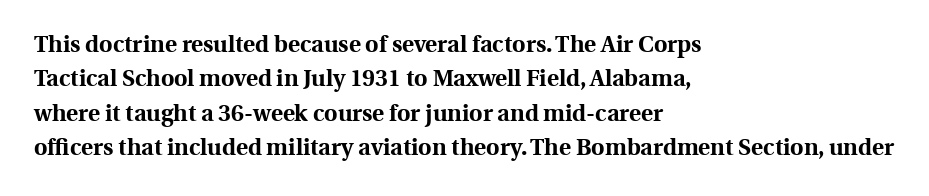
Q: Is the text bold? A: Yes.
Q: Is the text italic (slanted)? A: No, it is upright.
Q: Is the text underlined? A: No.
Q: How is the paragraph aligned? A: Left-aligned.
Q: Is the spacing between letters normal or unusually wide? A: Normal.
Q: Is the spacing between lines tight, normal or loose? A: Normal.
